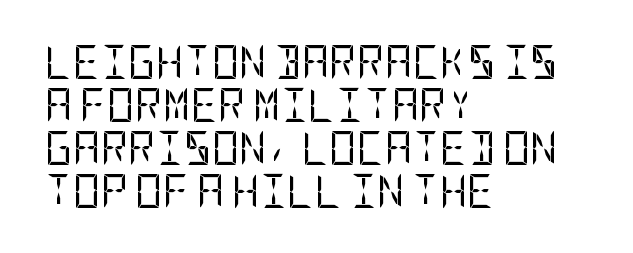
Q: Is the text bold? A: No.
Q: Is the text italic (slanted)? A: No, it is upright.
Q: Is the typeface a serif or a sans-serif typeface? A: Sans-serif.
Q: Is the text underlined? A: No.
Q: How is the paragraph aligned? A: Left-aligned.
Q: Is the spacing between letters normal or unusually wide? A: Normal.
Q: Is the spacing between lines tight, normal or loose? A: Normal.
Q: Width (condensed, normal, or wide)? A: Condensed.
Q: Stroke contrast? A: Low.
Q: x-height? A: Large.
